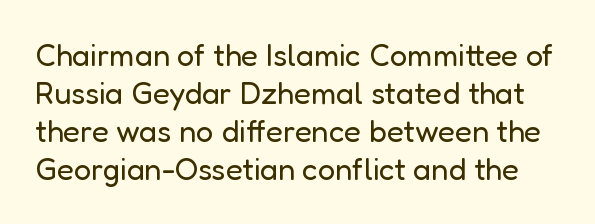
The image shows 31 px regular-weight sans-serif type, upright; set line spacing 1.23x, normal letter spacing, not underlined; low stroke contrast and a medium x-height.
